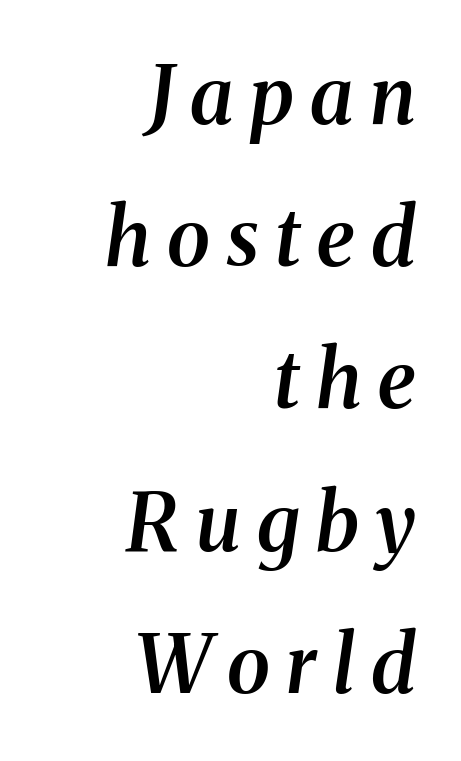
The image shows 79 px semibold serif type, italic (leaning right); set right-aligned, line spacing 1.8x, unusually wide letter spacing (+0.21 em), not underlined; medium stroke contrast and a medium x-height.
